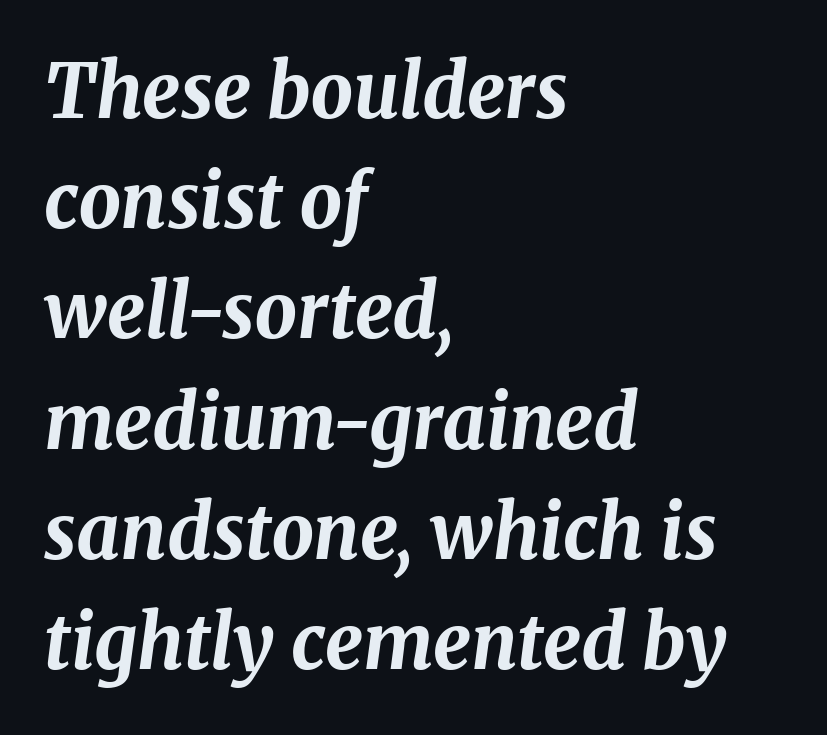
Q: Is the text bold? A: Yes.
Q: Is the text italic (slanted)? A: Yes, it leans right by about 8 degrees.
Q: Is the text underlined? A: No.
Q: How is the paragraph aligned? A: Left-aligned.
Q: Is the spacing between letters normal or unusually wide? A: Normal.
Q: Is the spacing between lines tight, normal or loose? A: Normal.
Q: Width (condensed, normal, or wide)? A: Normal.
Q: Stroke contrast? A: Medium.
Q: x-height? A: Medium.
Q: Monospaced? A: No.
